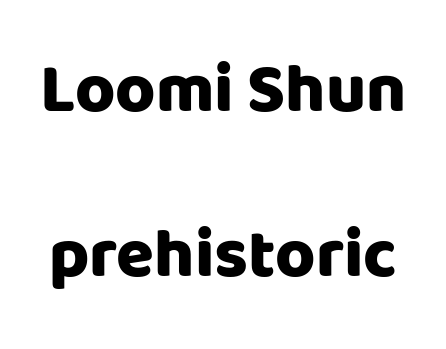
The image shows 69 px heavy sans-serif type, upright; set loose line spacing (2.39x), normal letter spacing, not underlined; low stroke contrast and a large x-height.
